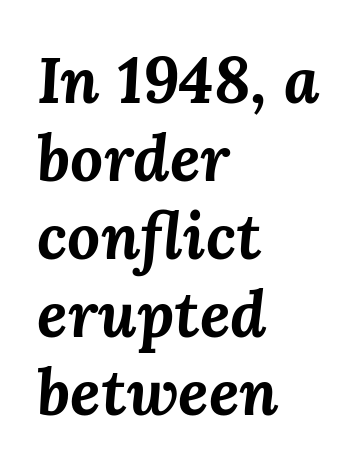
The image shows 65 px bold type, italic (leaning right); set left-aligned, line spacing 1.2x, normal letter spacing, not underlined; medium stroke contrast and a medium x-height.
